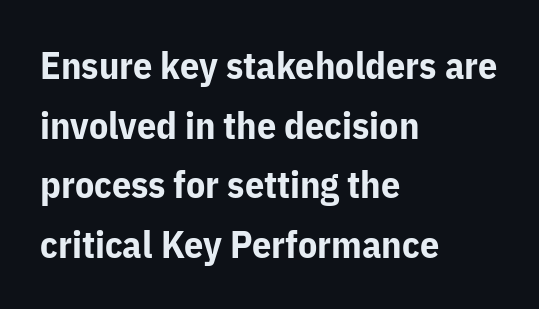
A normal amount of white space separates one row of letters from the next. Rendered with straight, roman letterforms. The passage shown is not underscored anywhere. No feet cap the strokes, marking this as sans-serif type. Spacing between characters is what you'd get straight out of the box. A student would call this left alignment; a typographer would say flush left, rag right.
